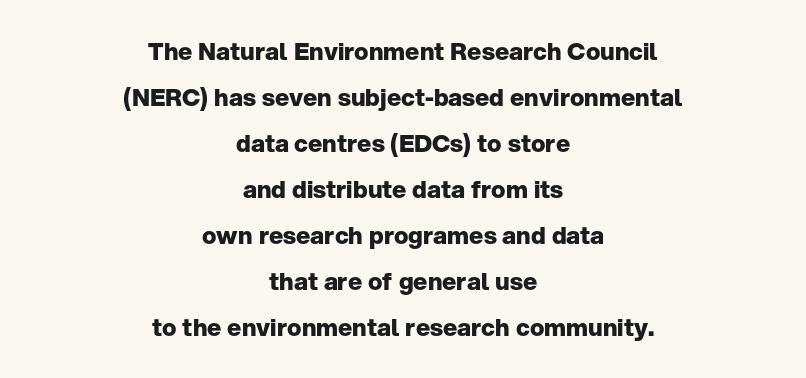
{"italic": "no", "bold": "yes", "underline": "no", "align": "center", "line_spacing": "loose", "line_spacing_ratio": 1.92, "letter_spacing": "normal", "letter_spacing_em": 0.0, "glyph_px": 24}
